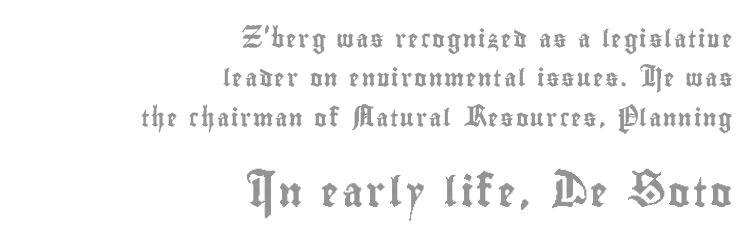
The image shows 29 px condensed type, upright; set right-aligned, loose line spacing (2.32x), not underlined; the second (bottom) block is 1.71x larger; a small x-height.
